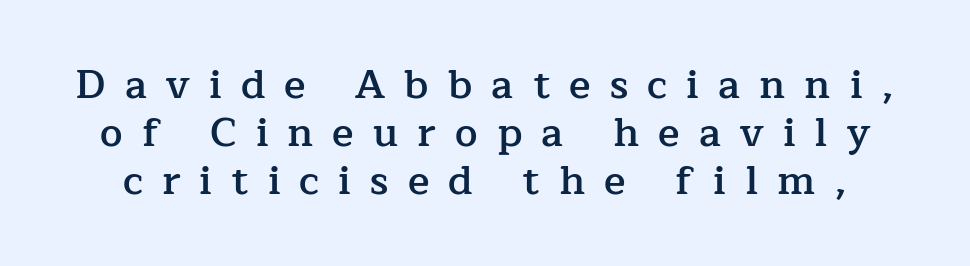
The image shows 40 px semibold serif type, upright; set line spacing 1.2x, unusually wide letter spacing (+0.48 em), not underlined; low stroke contrast and a medium x-height.
